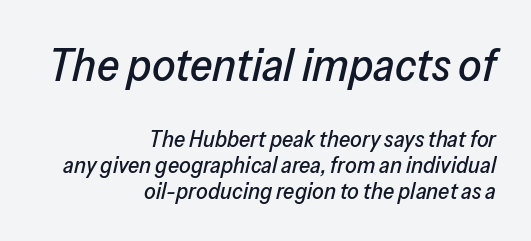
The image shows 46 px text type, italic (leaning right); set right-aligned, tight line spacing (1.13x), normal letter spacing, not underlined; the first (top) block is 2.0x larger; low stroke contrast and a medium x-height.
